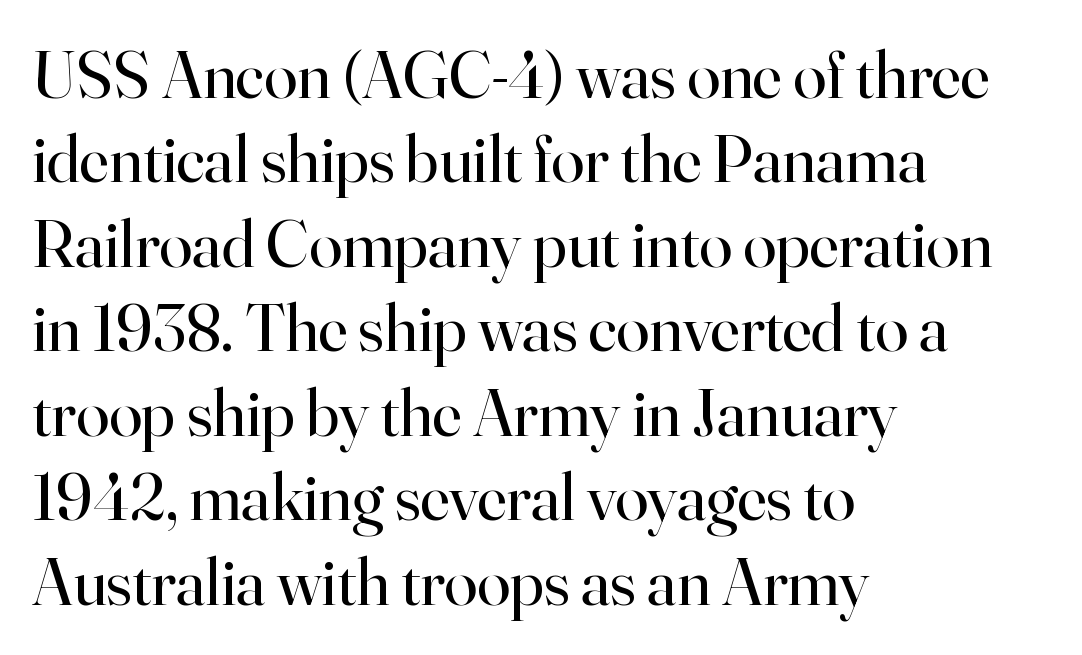
Q: Is the text bold? A: No.
Q: Is the text italic (slanted)? A: No, it is upright.
Q: Is the typeface a serif or a sans-serif typeface? A: Serif.
Q: Is the text underlined? A: No.
Q: How is the paragraph aligned? A: Left-aligned.
Q: Is the spacing between letters normal or unusually wide? A: Normal.
Q: Is the spacing between lines tight, normal or loose? A: Normal.
Q: Width (condensed, normal, or wide)? A: Normal.
Q: Stroke contrast? A: High.
Q: x-height? A: Small.
Q: Monospaced? A: No.
